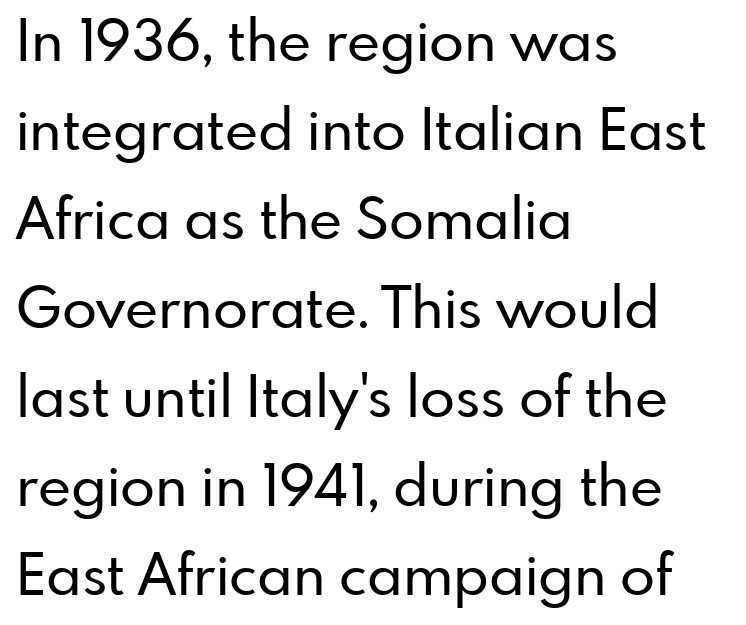
Line starts are locked; line ends wander. The line-height multiplier appears to be the usual default. Plain, unruled lines of type. The gaps between neighbouring characters are ordinary and unremarkable. Regarding serifs, this sample does without them. No italicization has been applied; the sample stays upright.
